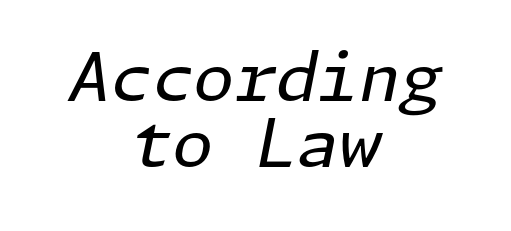
Q: Is the text bold? A: No.
Q: Is the text italic (slanted)? A: Yes, it leans right by about 11 degrees.
Q: Is the text underlined? A: No.
Q: How is the paragraph aligned? A: Centered.
Q: Is the spacing between letters normal or unusually wide? A: Normal.
Q: Is the spacing between lines tight, normal or loose? A: Tight.
Q: Width (condensed, normal, or wide)? A: Normal.
Q: Stroke contrast? A: Low.
Q: x-height? A: Medium.
